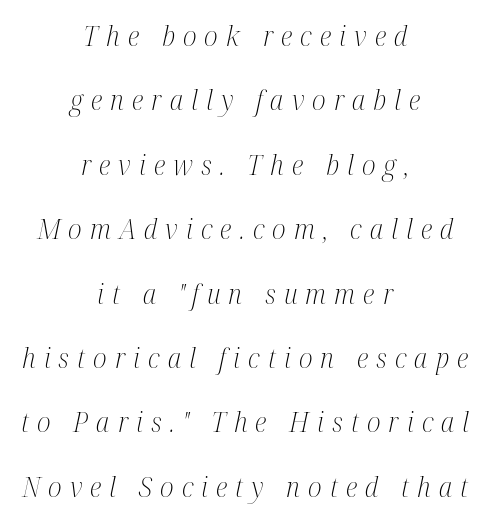
The font is comparable to plain body text, perhaps lighter. Does extra space separate the letters? Yes, quite a lot of it. Rule under the text: the space is simply empty. The rendering applies a slant to the glyphs. This is serif lettering, the kind often seen in printed books. Reading down the block, each line starts at a different indent, mirrored at its end.
